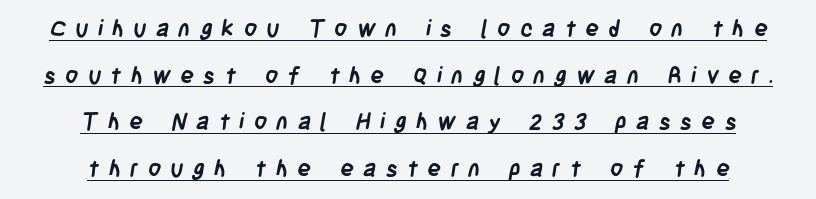
The image shows 23 px bold type; set centered, loose line spacing (2.03x), unusually wide letter spacing (+0.4 em), underlined.
